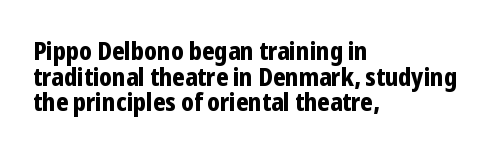
Nobody drew a line under any word here. Caption: standard tracking, unaltered. Italic? Not at all — the glyphs are vertical. Pretty heavy lettering here — definitely bold. Line starts are locked; line ends wander. Summary of vertical rhythm: compact, with narrow interline spacing.
